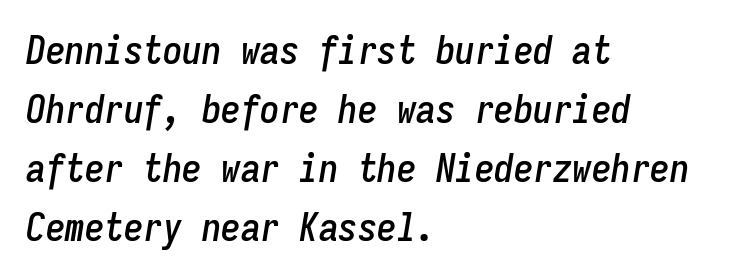
Q: Is the text italic (slanted)? A: Yes, it leans right by about 9 degrees.
Q: Is the text underlined? A: No.
Q: How is the paragraph aligned? A: Left-aligned.
Q: Is the spacing between letters normal or unusually wide? A: Normal.
Q: Is the spacing between lines tight, normal or loose? A: Normal.
Q: Width (condensed, normal, or wide)? A: Condensed.
Q: Stroke contrast? A: Low.
Q: x-height? A: Medium.
Q: Monospaced? A: Yes.
